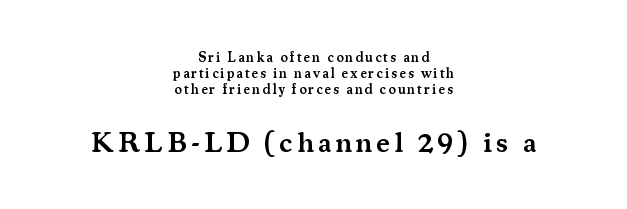
When letters stand straight like this, we call the style roman or upright. Beneath every word, the page is bare. This is the in-between weight designers call semibold or demi. Here the second block reads like a headline and the first like body copy. The face used here is proportionally spaced, like ordinary book or web type.
